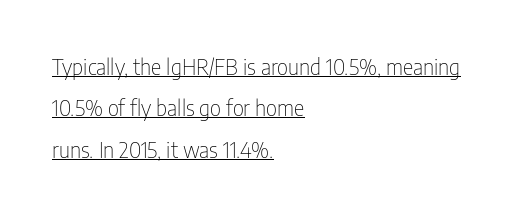
{"italic": "no", "bold": "no", "underline": "yes", "align": "left", "line_spacing_ratio": 1.88, "letter_spacing": "normal", "letter_spacing_em": 0.0, "glyph_px": 22}
